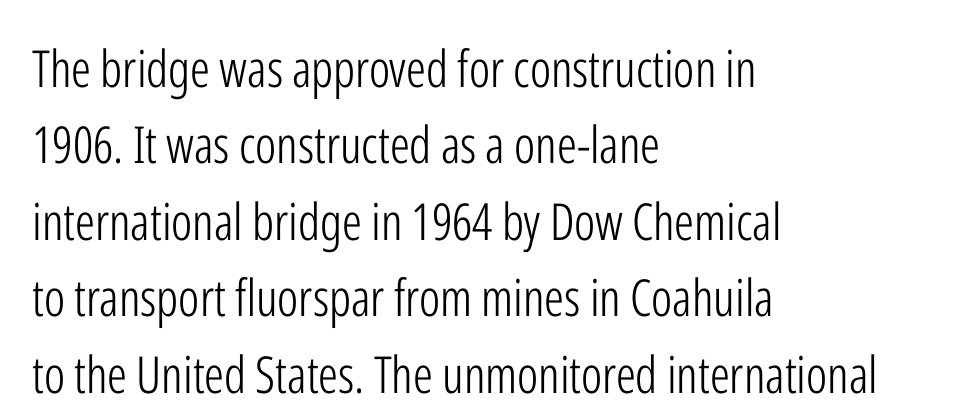
The baseline area is clear. This block has exactly the height ordinary leading produces. The lettering holds an erect, upright posture throughout. Here the designer chose a conventional face with non-uniform glyph widths.
